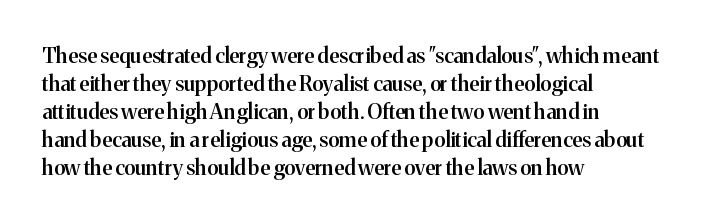
The image shows 21 px text type, upright; set left-aligned, normal line spacing (1.33x), normal letter spacing, not underlined.
